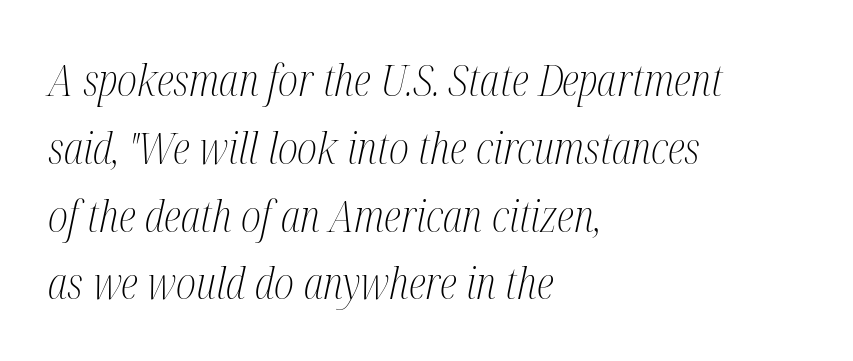
The image shows 44 px light, condensed serif type, italic (leaning right); set left-aligned, normal line spacing (1.54x), normal letter spacing, not underlined; medium stroke contrast and a medium x-height.
